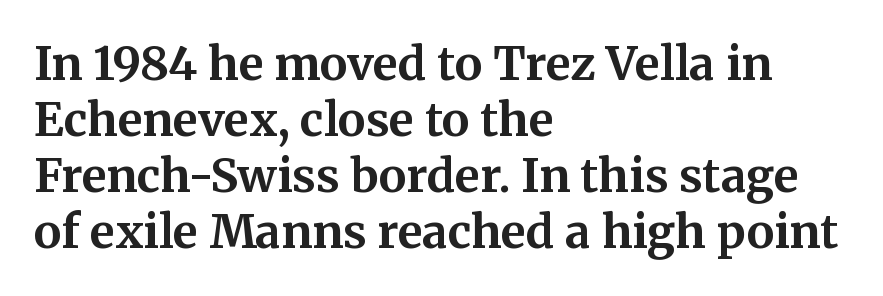
Ascenders rise straight up at ninety degrees. The passage shown is emphatically bold. Rule under the text: the space is simply empty. Each letter keeps its own natural width here, so spacing adapts to shape. The paragraph has a hard left edge and a soft right edge.
